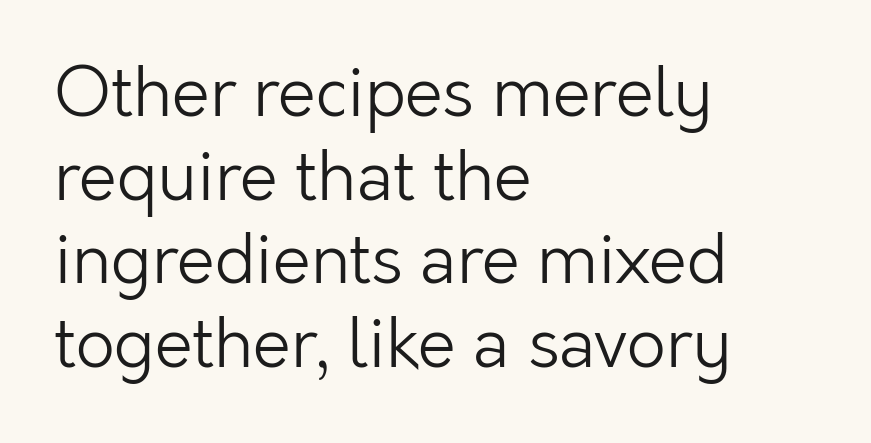
The image shows 68 px light sans-serif type, upright; set left-aligned, line spacing 1.23x, normal letter spacing, not underlined; low stroke contrast and a medium x-height.
